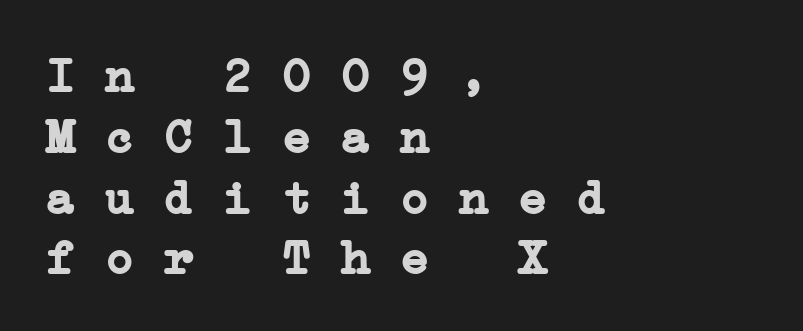
Q: Is the text bold? A: Yes.
Q: Is the typeface a serif or a sans-serif typeface? A: Serif.
Q: Is the text underlined? A: No.
Q: How is the paragraph aligned? A: Left-aligned.
Q: Is the spacing between letters normal or unusually wide? A: Normal.
Q: Width (condensed, normal, or wide)? A: Wide.
Q: Stroke contrast? A: Low.
Q: x-height? A: Medium.
Q: Monospaced? A: Yes.
